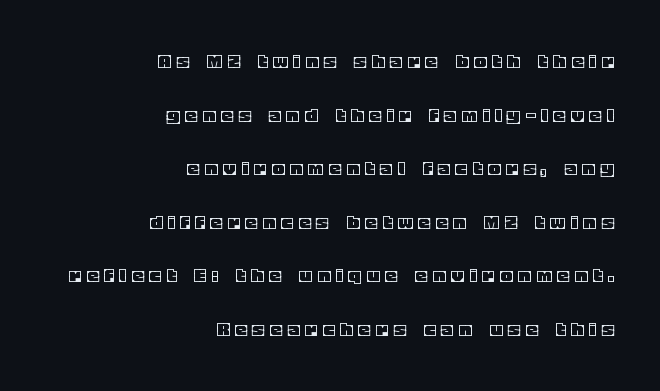
Q: Is the text italic (slanted)? A: No, it is upright.
Q: Is the text underlined? A: No.
Q: How is the paragraph aligned? A: Right-aligned.
Q: Is the spacing between letters normal or unusually wide? A: Unusually wide.
Q: Is the spacing between lines tight, normal or loose? A: Loose.
